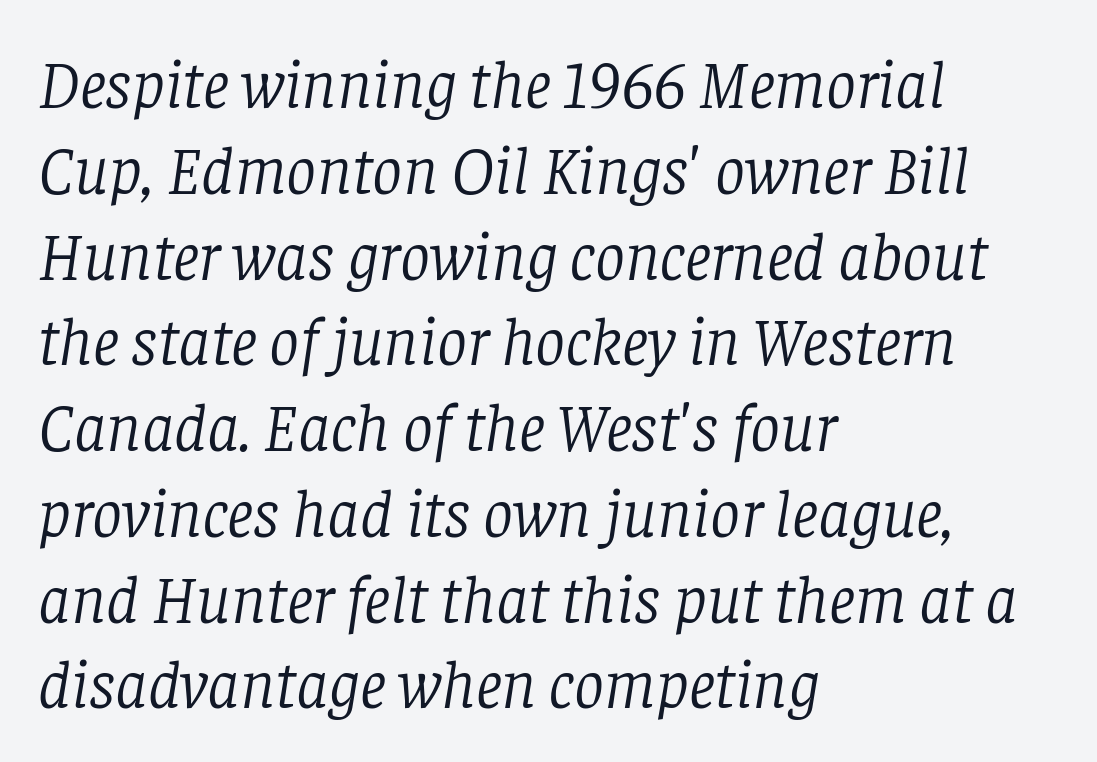
Words appear dense and cohesive because spacing is normal. Visually the block forms a straight wall on the left and a jagged coastline on the right. Each letter keeps its own natural width here, so spacing adapts to shape. No chunkiness to these letters — they're not bold.
